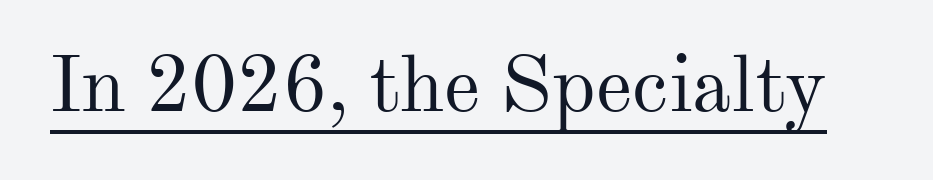
{"serif": "yes", "italic": "no", "bold": "no", "weight": "regular", "width": "normal", "stroke_contrast": "medium", "x_height": "small", "monospaced": "no", "underline": "yes", "letter_spacing": "normal", "letter_spacing_em": 0.0, "glyph_px": 79}
